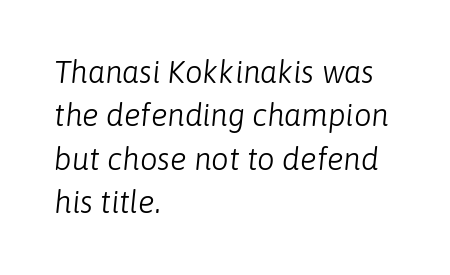
The image shows 31 px light type, italic (leaning right); set left-aligned, normal line spacing (1.4x), normal letter spacing, not underlined; low stroke contrast and a medium x-height.
